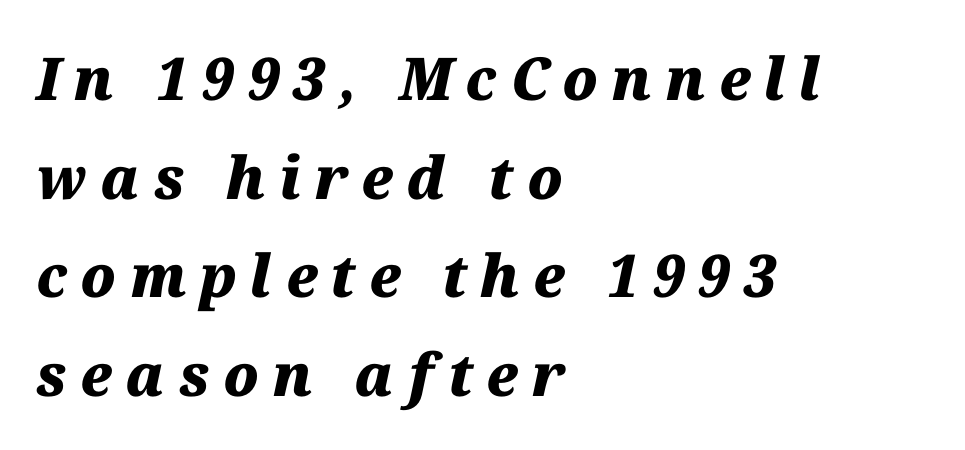
Q: Is the text bold? A: Yes.
Q: Is the text italic (slanted)? A: Yes, it leans right by about 12 degrees.
Q: Is the text underlined? A: No.
Q: How is the paragraph aligned? A: Left-aligned.
Q: Is the spacing between letters normal or unusually wide? A: Unusually wide.
Q: Is the spacing between lines tight, normal or loose? A: Normal.
Q: Width (condensed, normal, or wide)? A: Normal.
Q: Stroke contrast? A: Medium.
Q: x-height? A: Medium.
Q: Monospaced? A: No.
